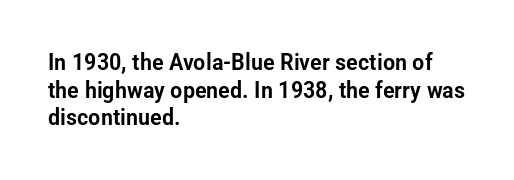
{"italic": "no", "underline": "no", "align": "left", "line_spacing_ratio": 1.2, "letter_spacing": "normal", "letter_spacing_em": 0.0, "glyph_px": 23}
